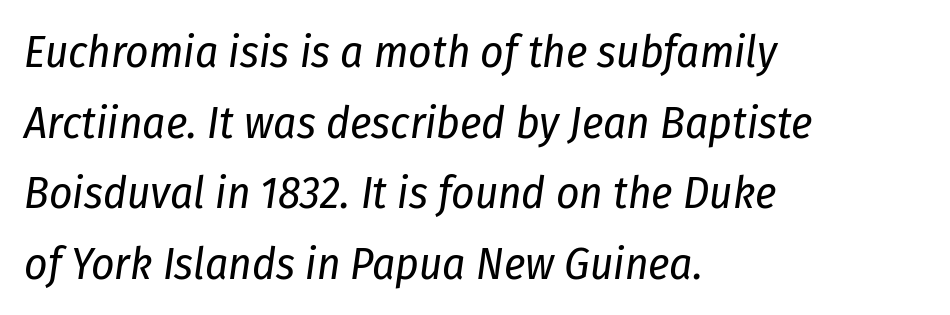
Regarding leading, the lines here are spaced in the standard way. Underline: absent. These lines are rendered in a variable-pitch font. The typography opts for an oblique posture over an upright one. Unbolded letterforms with no extra heft.
